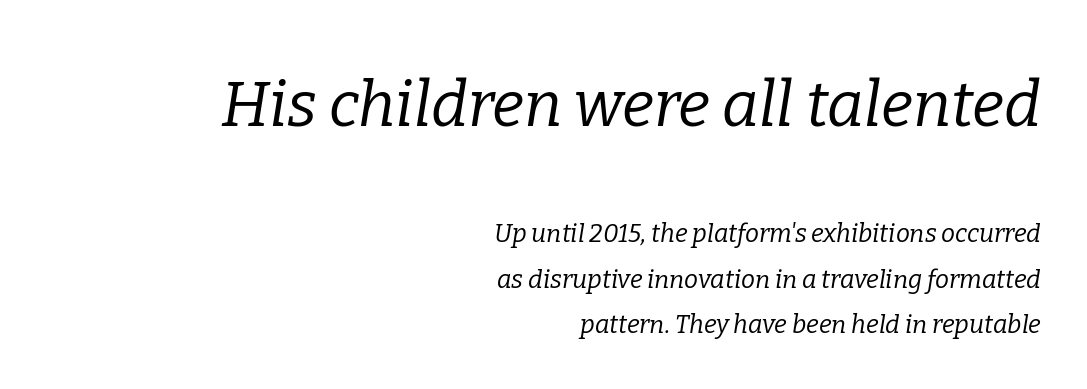
The image shows 63 px regular-weight serif type, italic (leaning right); set right-aligned, line spacing 1.81x, normal letter spacing, not underlined; the first (top) block is 2.52x larger; low stroke contrast and a medium x-height.
